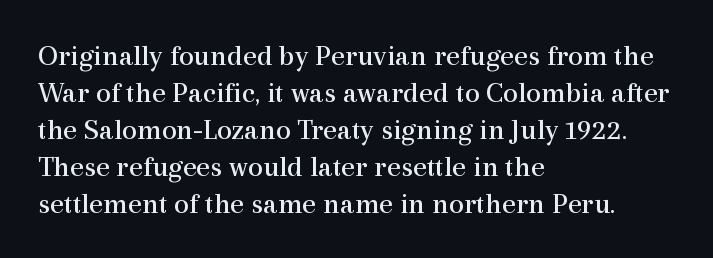
Q: Is the text bold? A: No.
Q: Is the text italic (slanted)? A: No, it is upright.
Q: Is the typeface a serif or a sans-serif typeface? A: Serif.
Q: Is the text underlined? A: No.
Q: How is the paragraph aligned? A: Left-aligned.
Q: Is the spacing between letters normal or unusually wide? A: Normal.
Q: Width (condensed, normal, or wide)? A: Normal.
Q: x-height? A: Medium.
Q: Monospaced? A: No.
